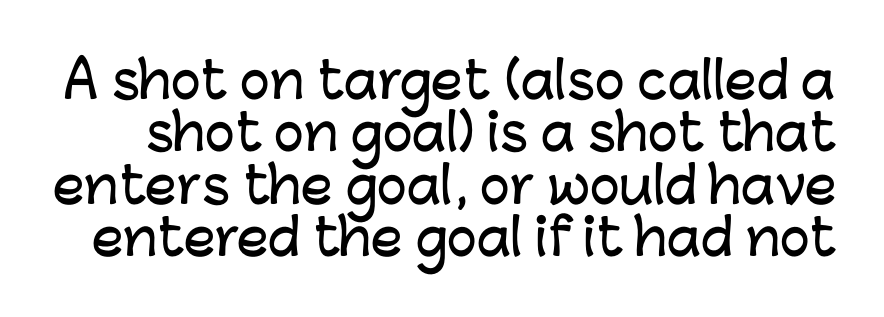
The image shows 50 px sans-serif type, upright; set tight line spacing (1.05x), normal letter spacing, not underlined; low stroke contrast and a medium x-height.
